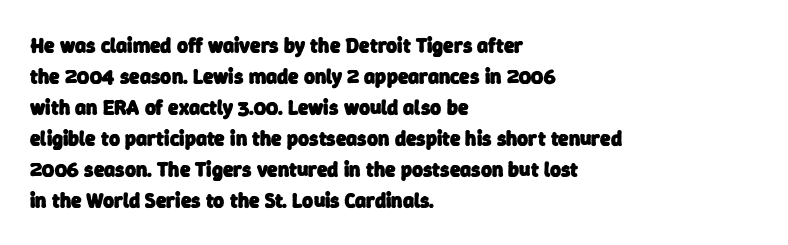
The image shows 21 px bold type; set left-aligned, normal line spacing (1.48x), normal letter spacing, not underlined.
